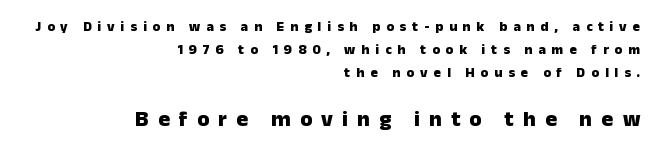
The image shows 22 px bold type, upright; set right-aligned, normal line spacing (1.66x), unusually wide letter spacing (+0.42 em), not underlined; the second (bottom) block is 1.57x larger.
